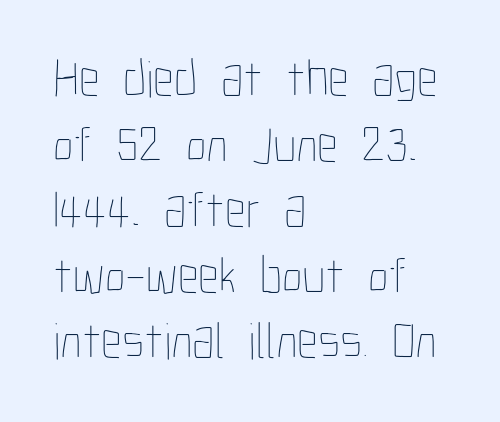
{"italic": "no", "bold": "no", "weight": "thin", "width": "condensed", "stroke_contrast": "low", "x_height": "medium", "monospaced": "no", "underline": "no", "align": "left", "line_spacing": "normal", "line_spacing_ratio": 1.26, "letter_spacing": "normal", "letter_spacing_em": 0.0, "glyph_px": 52}
